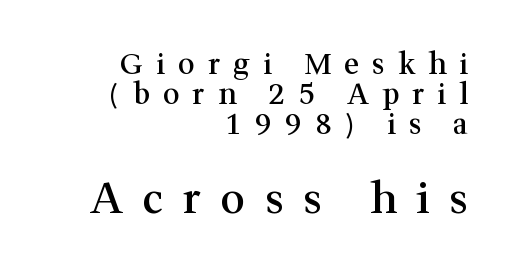
The image shows 43 px semibold serif type, upright; set right-aligned, tight line spacing (1.03x), unusually wide letter spacing (+0.45 em), not underlined; the second (bottom) block is 1.48x larger; medium stroke contrast and a medium x-height.
